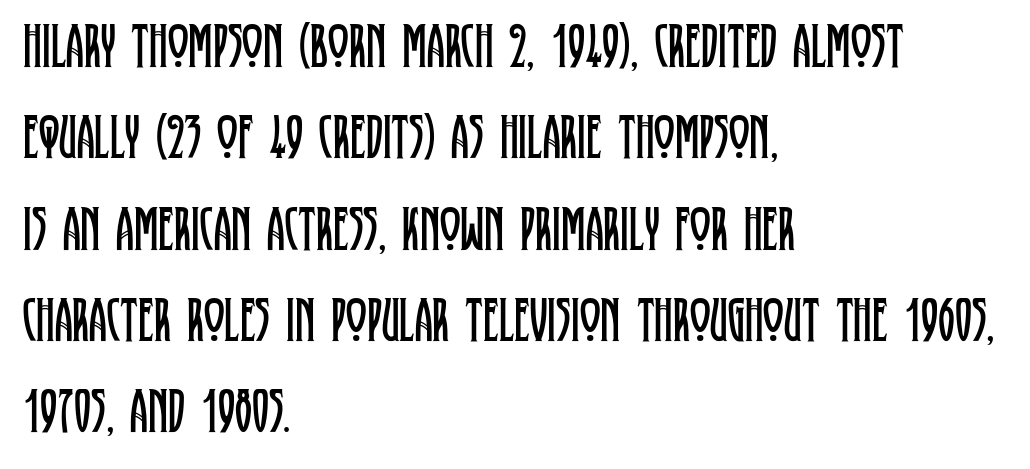
The image shows 63 px regular-weight, condensed serif type, upright; set left-aligned, normal line spacing (1.45x), normal letter spacing, not underlined; low stroke contrast and a large x-height.
